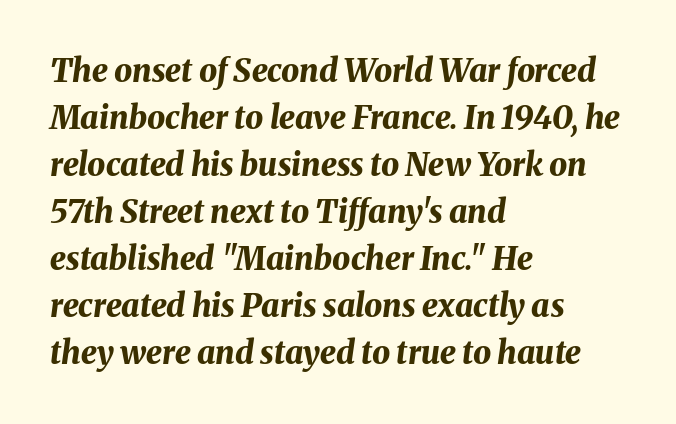
The image shows 32 px bold type, italic (leaning right); set left-aligned, normal line spacing (1.47x), normal letter spacing, not underlined; medium stroke contrast and a medium x-height.
